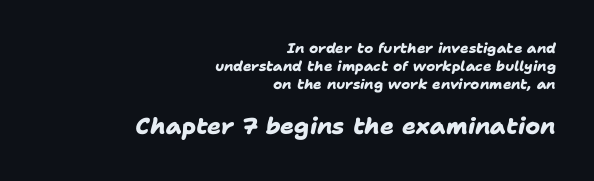
The image shows 23 px bold type; set right-aligned, normal line spacing (1.28x), normal letter spacing, not underlined; the second (bottom) block is 1.64x larger.
